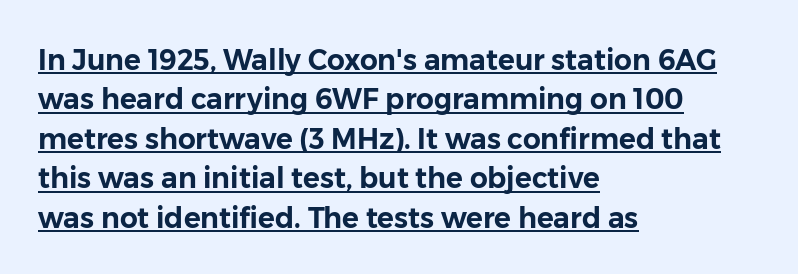
The font's upright variant was chosen for this text. To sum up the face: it is a sans, with no serifs. You could not count columns in this text — the font is proportionally spaced. The gaps between neighbouring characters are ordinary and unremarkable. A classic flush-left, rag-right setting is used for this passage. The space between consecutive lines is moderate.
